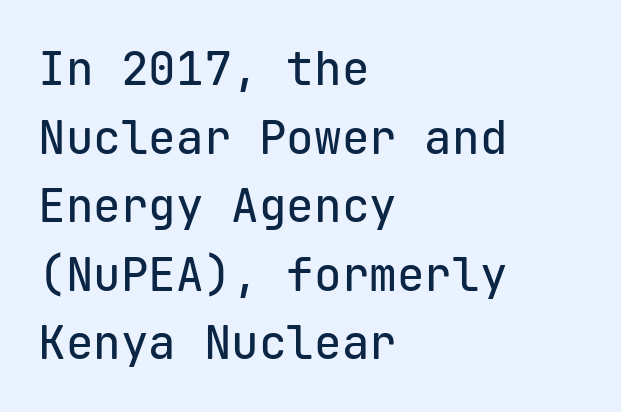
Q: Is the text italic (slanted)? A: No, it is upright.
Q: Is the typeface a serif or a sans-serif typeface? A: Sans-serif.
Q: Is the text underlined? A: No.
Q: How is the paragraph aligned? A: Left-aligned.
Q: Is the spacing between letters normal or unusually wide? A: Normal.
Q: Is the spacing between lines tight, normal or loose? A: Normal.
Q: Width (condensed, normal, or wide)? A: Normal.
Q: Stroke contrast? A: Low.
Q: x-height? A: Medium.
Q: Monospaced? A: Yes.
